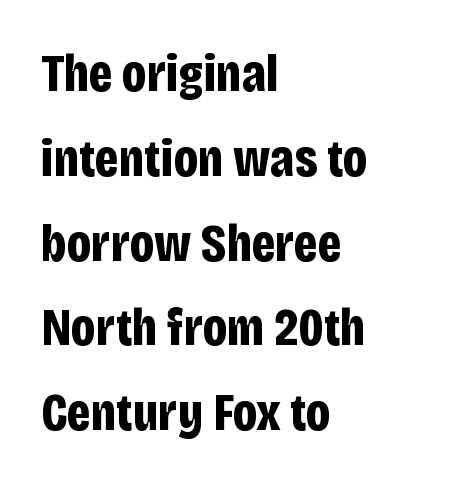
Characters remain perfectly vertical along every line. Looks like regular typesetting: each glyph gets only the width it needs. The leading is moderate, giving the passage an even texture. The letterforms sit shoulder to shoulder at normal distance. Strong, thick strokes mark this as bold type.
